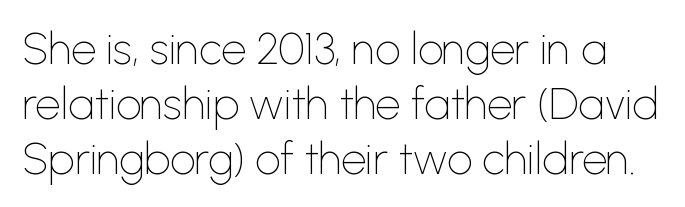
{"serif": "no", "italic": "no", "bold": "no", "weight": "thin", "width": "normal", "stroke_contrast": "low", "x_height": "medium", "monospaced": "no", "underline": "no", "line_spacing": "normal", "line_spacing_ratio": 1.25, "letter_spacing": "normal", "letter_spacing_em": 0.0, "glyph_px": 44}
